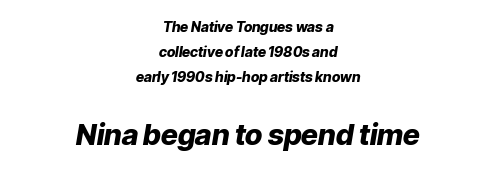
Q: Is the text bold? A: Yes.
Q: Is the text italic (slanted)? A: Yes, it leans right by about 9 degrees.
Q: Is the text underlined? A: No.
Q: How is the paragraph aligned? A: Centered.
Q: Is the spacing between letters normal or unusually wide? A: Normal.
Q: Which block of text is set in a larger size, the first (top) or the second (bottom)? A: The second (bottom) one.
Q: Width (condensed, normal, or wide)? A: Normal.
Q: Stroke contrast? A: Low.
Q: x-height? A: Medium.
Q: Monospaced? A: No.
